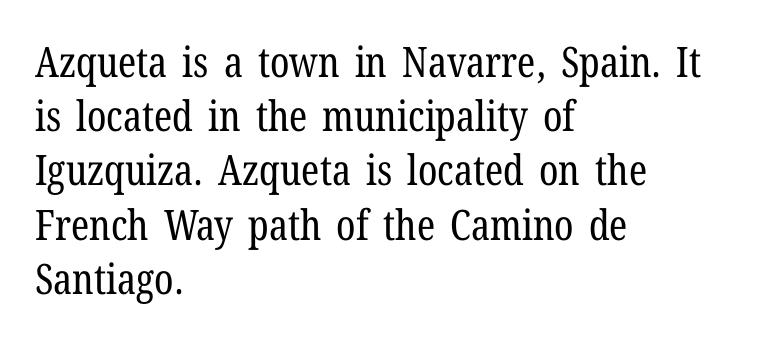
The image shows 42 px regular-weight, condensed serif type, upright; set left-aligned, normal line spacing (1.29x), normal letter spacing, not underlined; low stroke contrast and a medium x-height.
